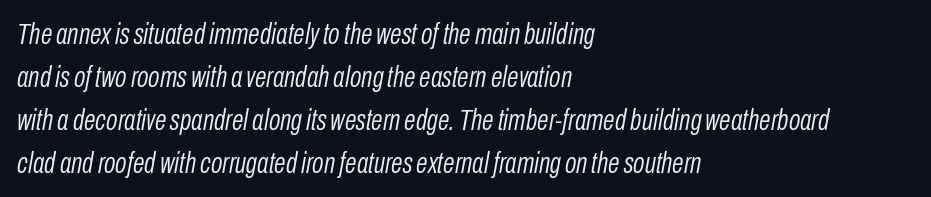
Q: Is the text bold? A: No.
Q: Is the text italic (slanted)? A: Yes, it leans right by about 10 degrees.
Q: Is the text underlined? A: No.
Q: How is the paragraph aligned? A: Left-aligned.
Q: Is the spacing between letters normal or unusually wide? A: Normal.
Q: Is the spacing between lines tight, normal or loose? A: Normal.
Q: Width (condensed, normal, or wide)? A: Condensed.
Q: Stroke contrast? A: Low.
Q: x-height? A: Medium.
Q: Monospaced? A: No.
